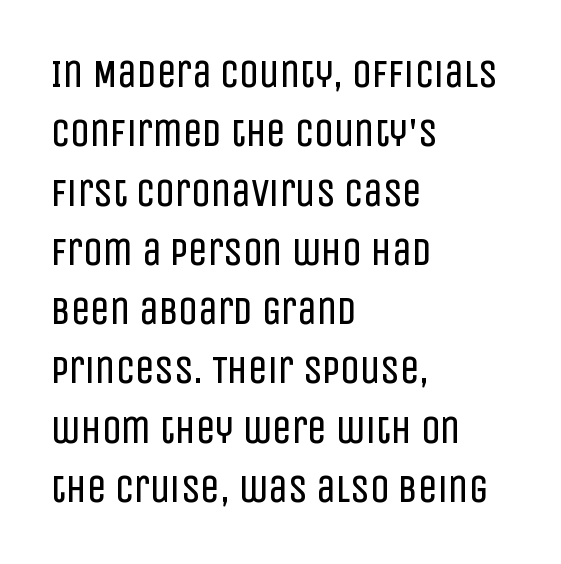
Character widths vary here, with narrow letters taking less room than wide ones. Posture: straight, roman, zero tilt. The face looks like a standard text weight, possibly lighter. The tracking reads as untouched default to a designer's eye. Visually the block forms a straight wall on the left and a jagged coastline on the right. Letterform terminals end flat and unadorned throughout the passage.
